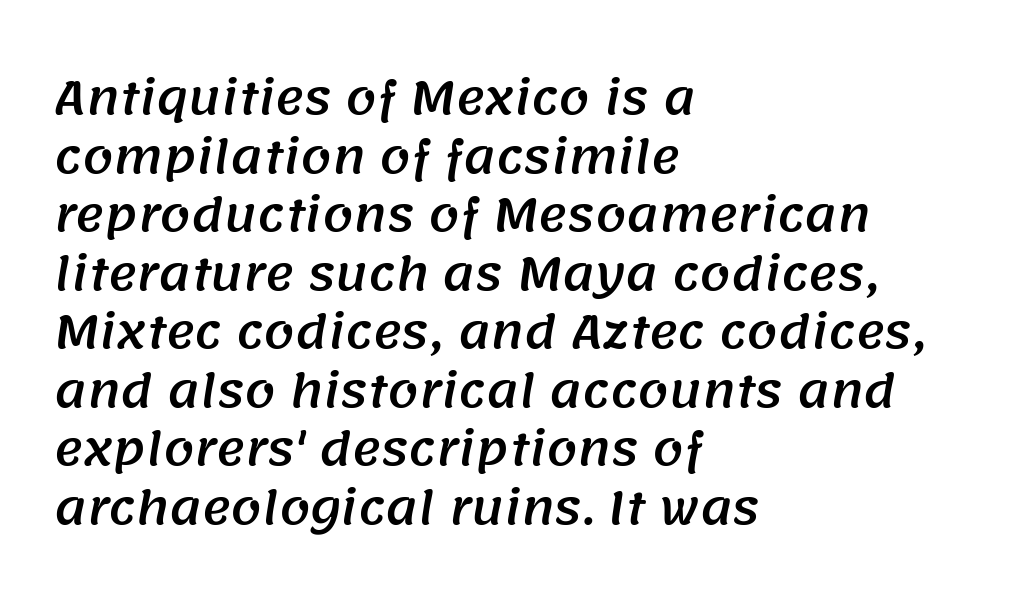
{"serif": "no", "width": "normal", "stroke_contrast": "medium", "x_height": "large", "monospaced": "no", "underline": "no", "align": "left", "line_spacing": "normal", "line_spacing_ratio": 1.33, "letter_spacing": "normal", "letter_spacing_em": 0.0, "glyph_px": 44}
